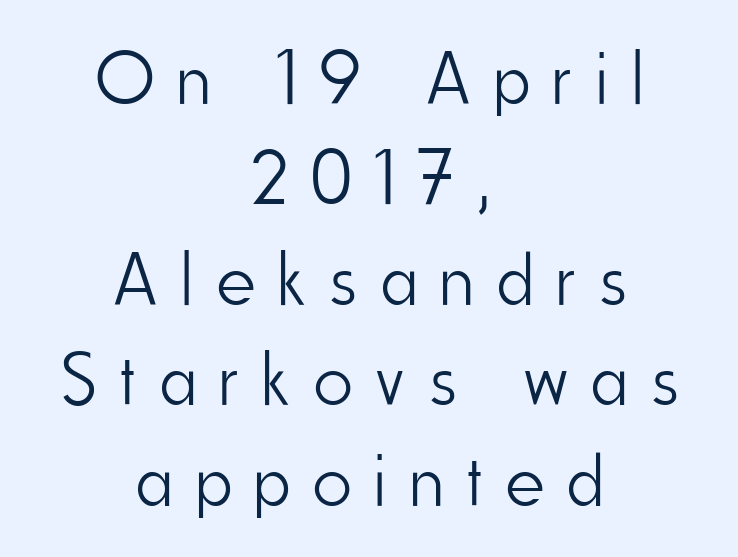
Q: Is the text bold? A: No.
Q: Is the text italic (slanted)? A: No, it is upright.
Q: Is the typeface a serif or a sans-serif typeface? A: Sans-serif.
Q: Is the text underlined? A: No.
Q: How is the paragraph aligned? A: Centered.
Q: Is the spacing between letters normal or unusually wide? A: Unusually wide.
Q: Is the spacing between lines tight, normal or loose? A: Normal.
Q: Width (condensed, normal, or wide)? A: Condensed.
Q: Stroke contrast? A: Low.
Q: x-height? A: Small.
Q: Monospaced? A: No.
